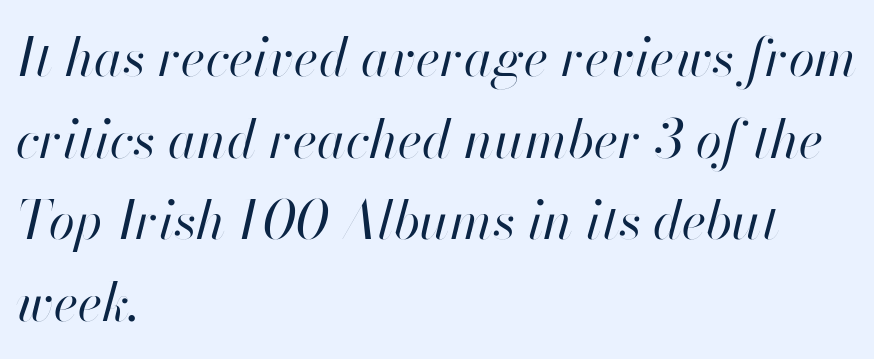
Q: Is the text bold? A: No.
Q: Is the text italic (slanted)? A: Yes, it leans right by about 13 degrees.
Q: Is the text underlined? A: No.
Q: How is the paragraph aligned? A: Left-aligned.
Q: Is the spacing between letters normal or unusually wide? A: Normal.
Q: Is the spacing between lines tight, normal or loose? A: Normal.
Q: Width (condensed, normal, or wide)? A: Normal.
Q: Stroke contrast? A: High.
Q: x-height? A: Small.
Q: Monospaced? A: No.
